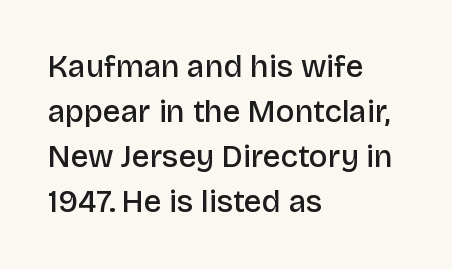
Q: Is the text bold? A: Semi-bold.
Q: Is the text italic (slanted)? A: No, it is upright.
Q: Is the typeface a serif or a sans-serif typeface? A: Sans-serif.
Q: Is the text underlined? A: No.
Q: How is the paragraph aligned? A: Left-aligned.
Q: Is the spacing between letters normal or unusually wide? A: Normal.
Q: Is the spacing between lines tight, normal or loose? A: Normal.
Q: Width (condensed, normal, or wide)? A: Normal.
Q: Stroke contrast? A: Low.
Q: x-height? A: Large.
Q: Monospaced? A: No.
